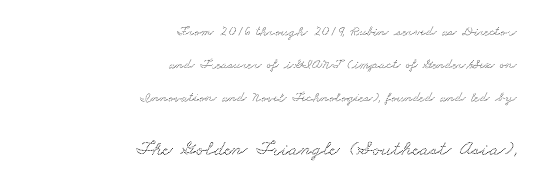
Q: Is the text underlined? A: No.
Q: How is the paragraph aligned? A: Right-aligned.
Q: Is the spacing between letters normal or unusually wide? A: Normal.
Q: Is the spacing between lines tight, normal or loose? A: Loose.
Q: Which block of text is set in a larger size, the first (top) or the second (bottom)? A: The second (bottom) one.
